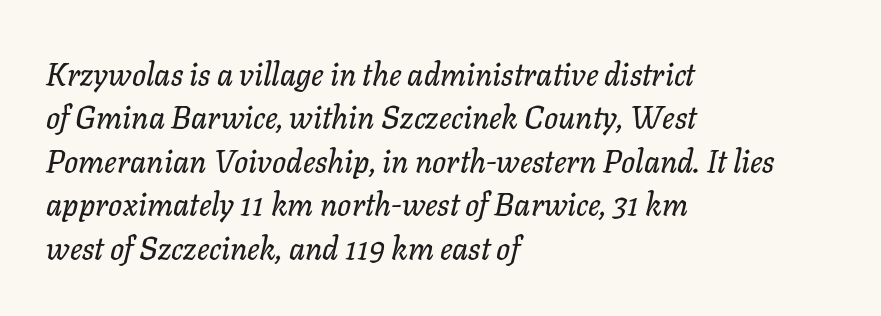
The strip under each line holds only bare page. Compared with ordinary roman type, these characters are visibly tilted. Is this a fixed-width face? No — the glyphs have proportional, varying widths. Where is the straight margin? On the left. The vertical gap from one line to the next is medium.
